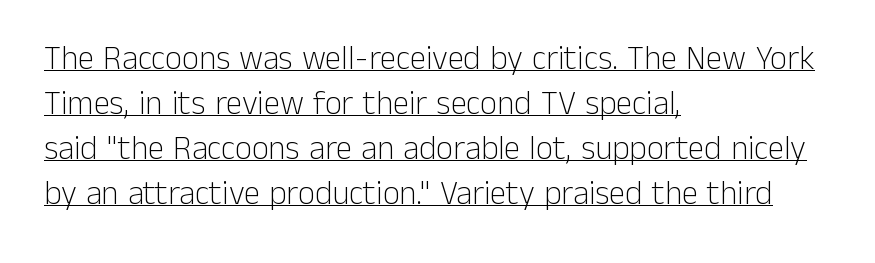
The image shows 33 px light sans-serif type, upright; set left-aligned, normal line spacing (1.36x), normal letter spacing, underlined; low stroke contrast and a medium x-height.
